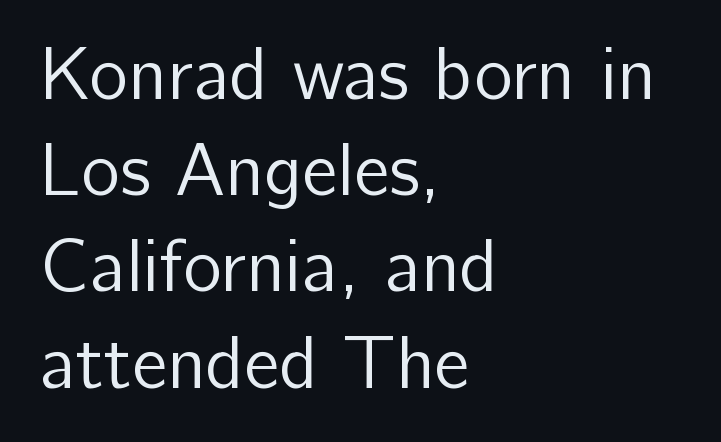
Q: Is the text bold? A: No.
Q: Is the text italic (slanted)? A: No, it is upright.
Q: Is the typeface a serif or a sans-serif typeface? A: Sans-serif.
Q: Is the text underlined? A: No.
Q: How is the paragraph aligned? A: Left-aligned.
Q: Is the spacing between letters normal or unusually wide? A: Normal.
Q: Is the spacing between lines tight, normal or loose? A: Normal.
Q: Width (condensed, normal, or wide)? A: Normal.
Q: Stroke contrast? A: Low.
Q: x-height? A: Medium.
Q: Monospaced? A: No.
